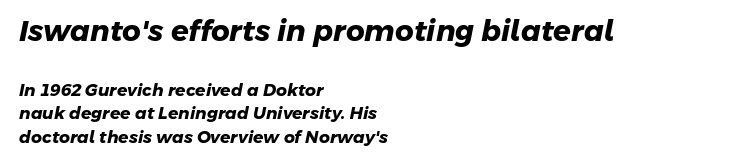
The image shows 29 px heavy sans-serif type; set left-aligned, normal line spacing (1.39x), normal letter spacing, not underlined; the first (top) block is 1.71x larger; low stroke contrast and a medium x-height.
